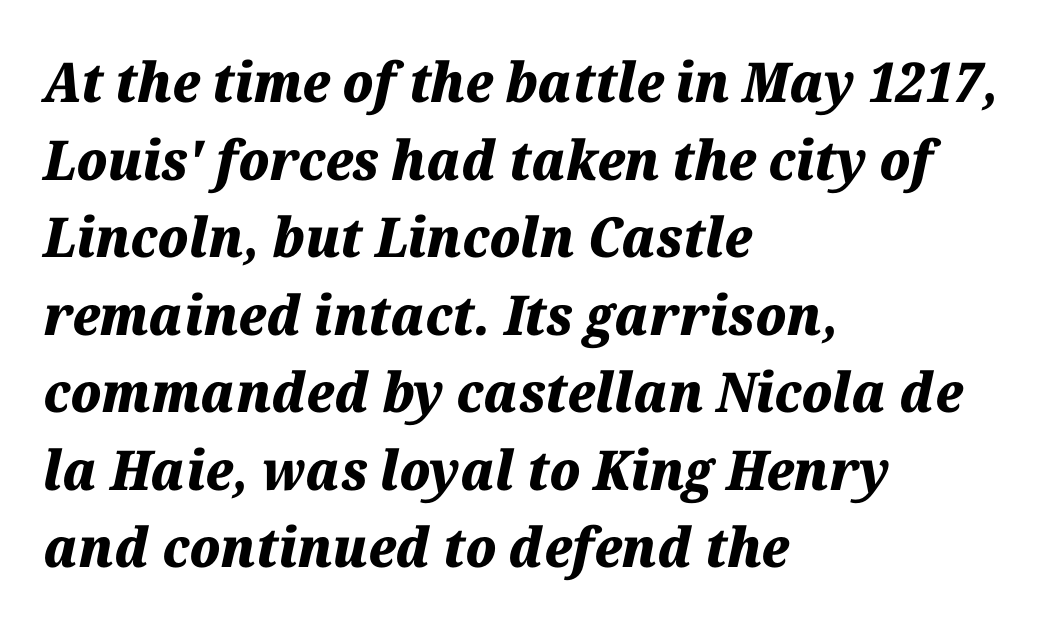
The image shows 55 px heavy type, italic (leaning right); set left-aligned, normal line spacing (1.41x), normal letter spacing, not underlined; medium stroke contrast and a medium x-height.
